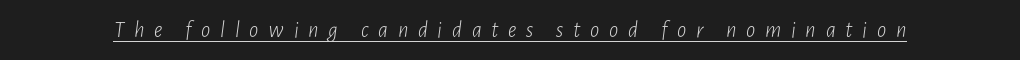
The passage shown has open, widely tracked lettering throughout. The specimen reads as italic at a glance. Think standard paragraph weight, or any step lighter than that. The face used here appears with an underline applied.
